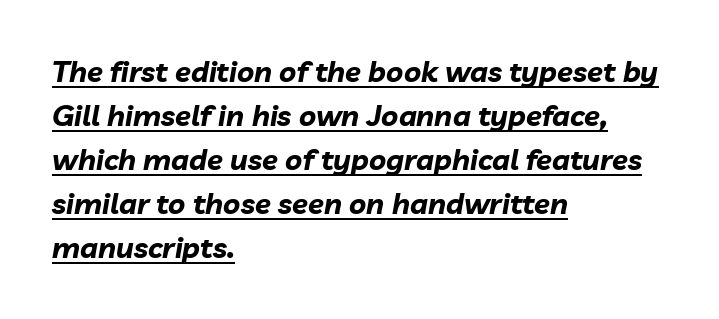
{"italic": "yes", "lean": "right", "slant_degrees": 10, "bold": "yes", "weight": "bold", "width": "normal", "stroke_contrast": "low", "x_height": "medium", "monospaced": "no", "underline": "yes", "align": "left", "line_spacing": "normal", "line_spacing_ratio": 1.52, "letter_spacing": "normal", "letter_spacing_em": 0.0, "glyph_px": 29}
